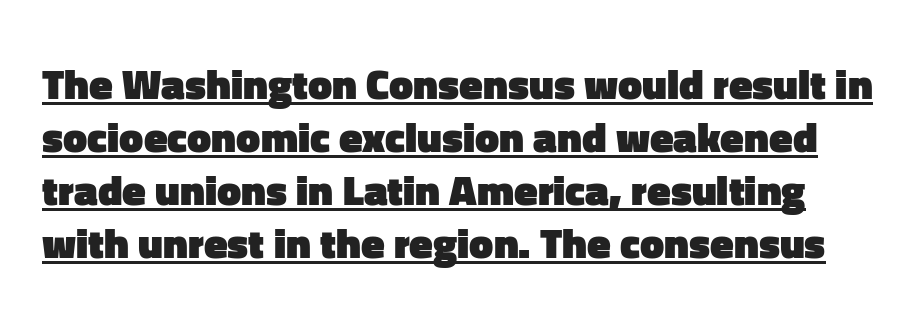
Q: Is the text bold? A: Yes.
Q: Is the text italic (slanted)? A: No, it is upright.
Q: Is the typeface a serif or a sans-serif typeface? A: Sans-serif.
Q: Is the text underlined? A: Yes.
Q: Is the spacing between letters normal or unusually wide? A: Normal.
Q: Width (condensed, normal, or wide)? A: Normal.
Q: Stroke contrast? A: Low.
Q: x-height? A: Medium.
Q: Monospaced? A: No.
